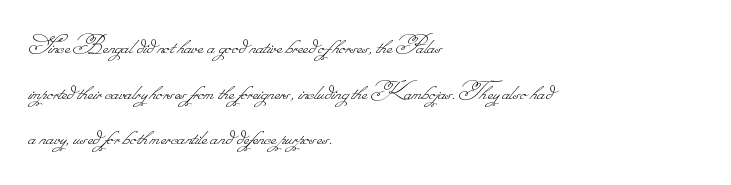
Check under the words: just untouched page. This reads as an unemphasized weight, regular at the heaviest. This rendering leaves character spacing at its baseline value. The lines in this sample share a left origin and differ only in where they stop. This sample keeps an unexceptional amount of space between lines. This sample has the flowing, uneven cadence of proportional lettering.
